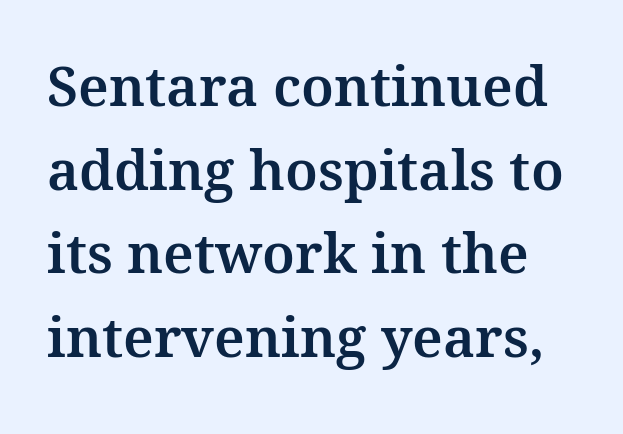
The image shows 55 px serif type, upright; set normal line spacing (1.52x), normal letter spacing, not underlined; medium stroke contrast and a medium x-height.
